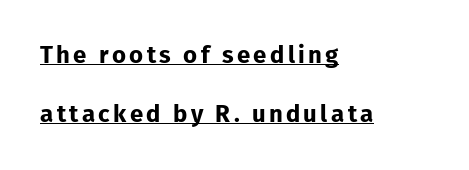
The image shows 24 px bold type, upright; set left-aligned, loose line spacing (2.46x), underlined.
